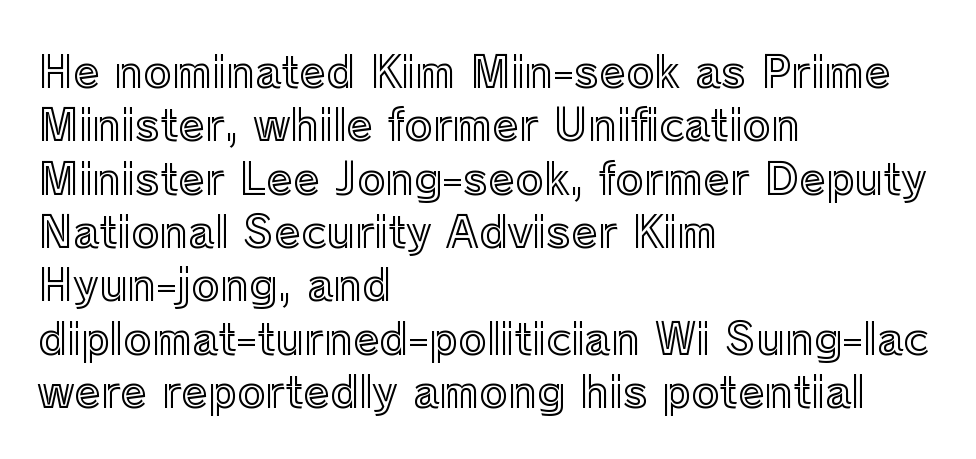
Q: Is the text italic (slanted)? A: No, it is upright.
Q: Is the text underlined? A: No.
Q: How is the paragraph aligned? A: Left-aligned.
Q: Is the spacing between letters normal or unusually wide? A: Normal.
Q: Width (condensed, normal, or wide)? A: Normal.
Q: x-height? A: Medium.
Q: Monospaced? A: No.
